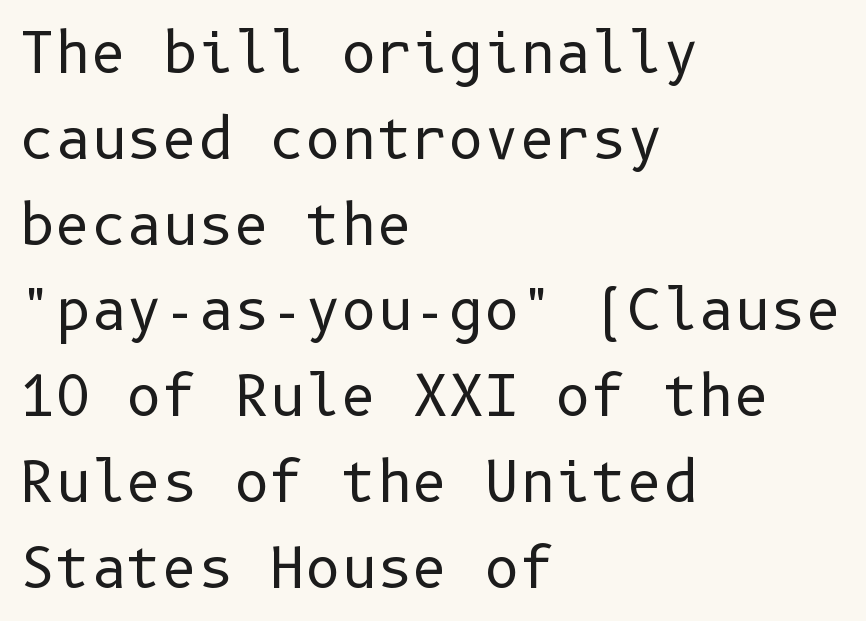
Compared with typical paragraphs, the rows here are spaced about the same. Is the block centered? No — it sits flush against the left margin. The gap between lines stays unmarked. No italicization has been applied; the sample stays upright. The cut favours lightness, reaching ordinary text weight at its darkest.
